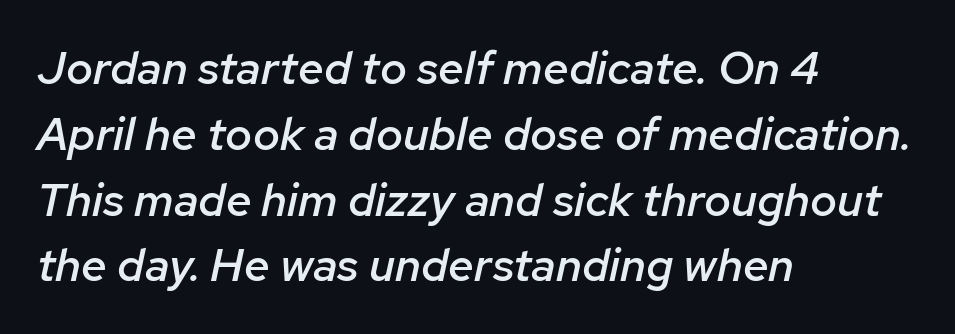
{"italic": "yes", "lean": "right", "slant_degrees": 12, "bold": "semi", "weight": "semibold", "width": "normal", "stroke_contrast": "low", "x_height": "medium", "monospaced": "no", "underline": "no", "align": "left", "line_spacing": "normal", "line_spacing_ratio": 1.43, "letter_spacing": "normal", "letter_spacing_em": 0.0, "glyph_px": 46}
